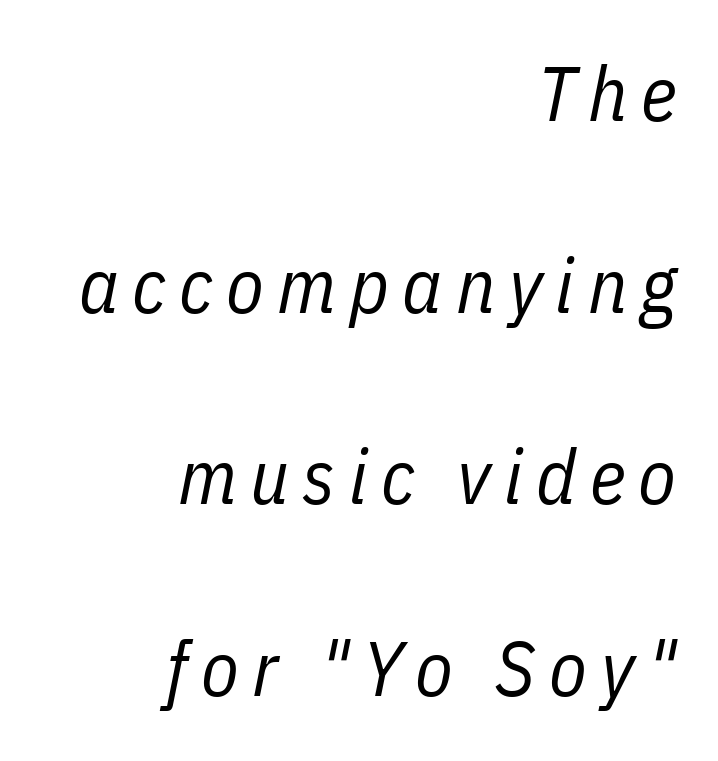
The image shows 77 px regular-weight, condensed type, italic (leaning right); set right-aligned, loose line spacing (2.49x), not underlined; low stroke contrast and a medium x-height.
